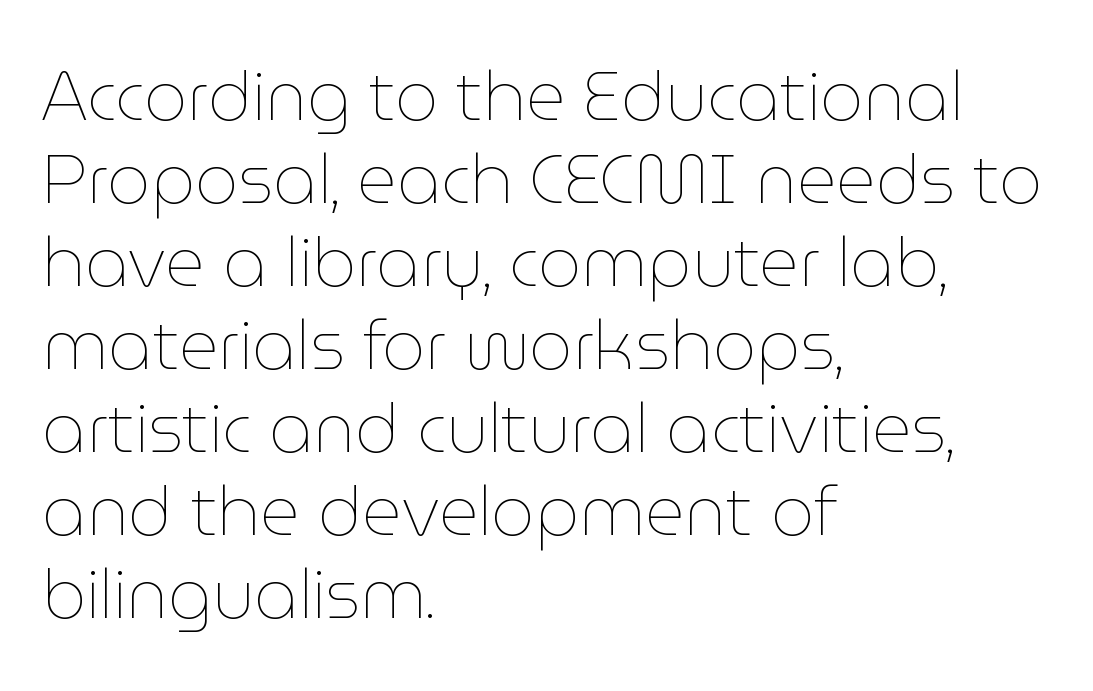
Q: Is the text bold? A: No.
Q: Is the text italic (slanted)? A: No, it is upright.
Q: Is the text underlined? A: No.
Q: How is the paragraph aligned? A: Left-aligned.
Q: Is the spacing between letters normal or unusually wide? A: Normal.
Q: Width (condensed, normal, or wide)? A: Normal.
Q: Stroke contrast? A: Low.
Q: x-height? A: Medium.
Q: Monospaced? A: No.
